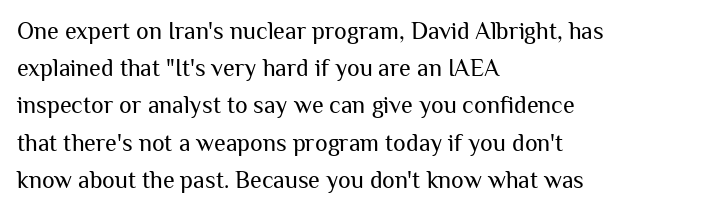
{"italic": "no", "bold": "no", "underline": "no", "align": "left", "line_spacing": "normal", "line_spacing_ratio": 1.55, "letter_spacing": "normal", "letter_spacing_em": 0.0, "glyph_px": 24}
